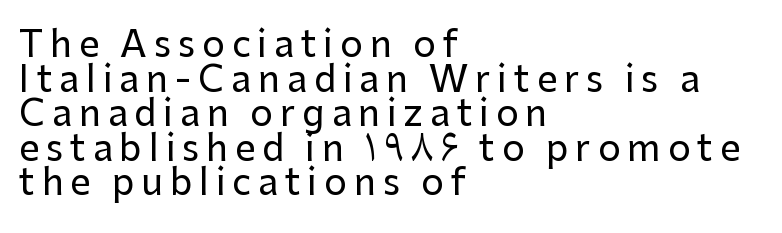
The image shows 36 px sans-serif type, upright; set left-aligned, tight line spacing (0.96x), not underlined; low stroke contrast and a medium x-height.
